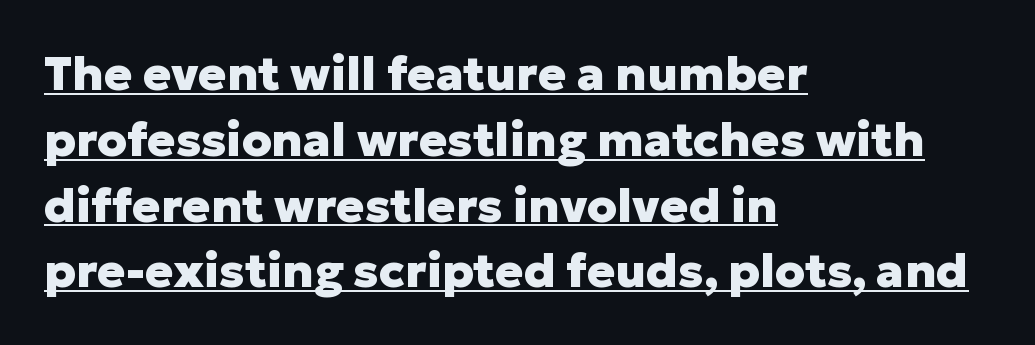
Q: Is the text bold? A: Yes.
Q: Is the text italic (slanted)? A: No, it is upright.
Q: Is the typeface a serif or a sans-serif typeface? A: Sans-serif.
Q: Is the text underlined? A: Yes.
Q: How is the paragraph aligned? A: Left-aligned.
Q: Is the spacing between letters normal or unusually wide? A: Normal.
Q: Is the spacing between lines tight, normal or loose? A: Normal.
Q: Width (condensed, normal, or wide)? A: Normal.
Q: Stroke contrast? A: Low.
Q: x-height? A: Medium.
Q: Monospaced? A: No.
